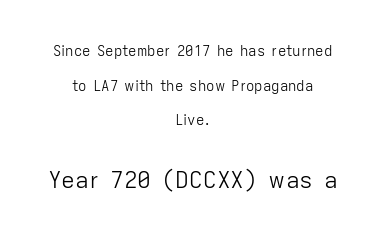
Two sizes are in play, and the larger belongs to the second block. If you drew a line through each stem, it would be perfectly vertical. The lines are quadded center. The space between consecutive lines is lavish. The strokes carry an ordinary text weight at most.
